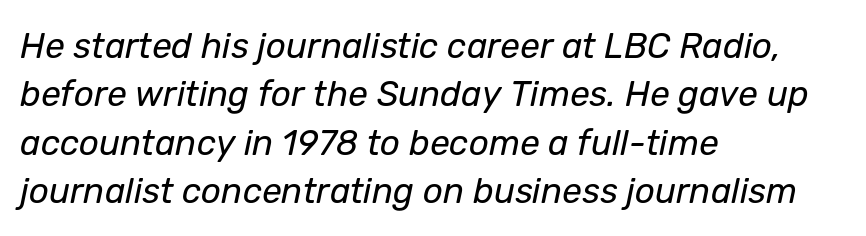
The zone under the glyphs is completely vacant. Characters are canted at an angle relative to the baseline's perpendicular. Each new line begins a customary step beneath the previous one. Character widths vary here, with narrow letters taking less room than wide ones. Which margin do the lines hug? The left one — the right edge is uneven. You could call the tracking neutral — neither tight nor loose.
